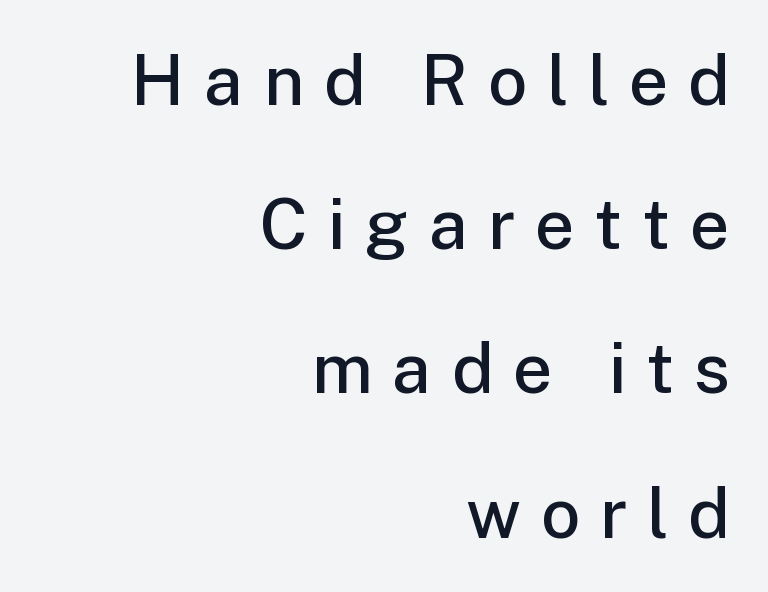
Q: Is the text bold? A: Semi-bold.
Q: Is the text italic (slanted)? A: No, it is upright.
Q: Is the typeface a serif or a sans-serif typeface? A: Sans-serif.
Q: Is the text underlined? A: No.
Q: How is the paragraph aligned? A: Right-aligned.
Q: Is the spacing between letters normal or unusually wide? A: Unusually wide.
Q: Is the spacing between lines tight, normal or loose? A: Loose.
Q: Width (condensed, normal, or wide)? A: Normal.
Q: Stroke contrast? A: Low.
Q: x-height? A: Medium.
Q: Monospaced? A: No.
